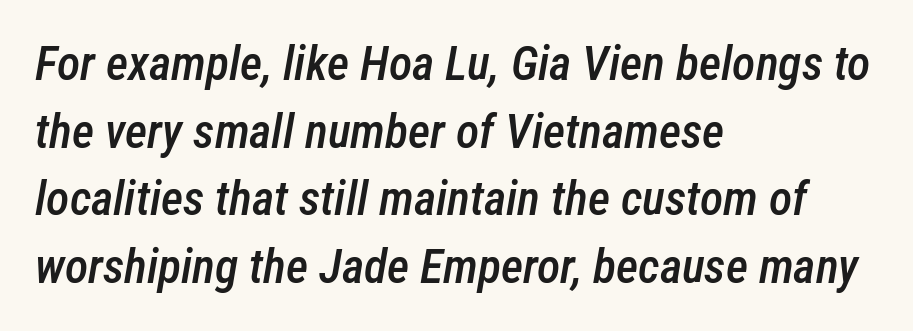
The passage shown is typed in a proportional face where columns would drift. The passage shown is semibold, sitting just below true bold. Observe the lean: these are italic letterforms. Tracking value appears to be zero — textbook default spacing. Layout note: lines flush left. This sample keeps an unexceptional amount of space between lines.
